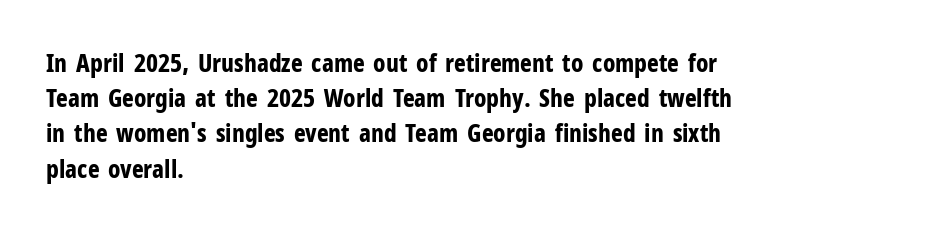
Q: Is the text bold? A: Yes.
Q: Is the text italic (slanted)? A: No, it is upright.
Q: Is the text underlined? A: No.
Q: How is the paragraph aligned? A: Left-aligned.
Q: Is the spacing between letters normal or unusually wide? A: Normal.
Q: Is the spacing between lines tight, normal or loose? A: Normal.
